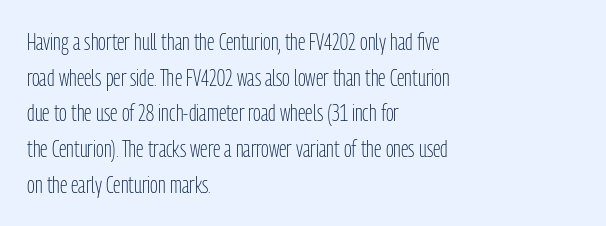
The image shows 23 px text type, upright; set left-aligned, normal line spacing (1.55x), normal letter spacing, not underlined.
